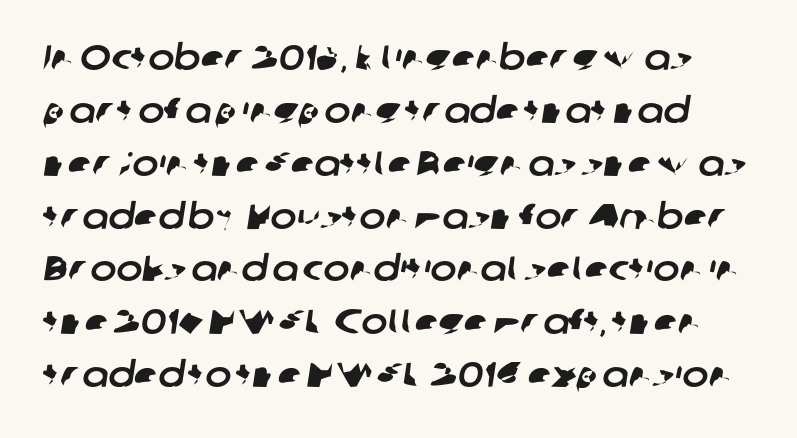
Q: Is the typeface a serif or a sans-serif typeface? A: Sans-serif.
Q: Is the text underlined? A: No.
Q: Is the spacing between letters normal or unusually wide? A: Normal.
Q: Is the spacing between lines tight, normal or loose? A: Normal.
Q: Width (condensed, normal, or wide)? A: Normal.
Q: Stroke contrast? A: Low.
Q: x-height? A: Medium.
Q: Monospaced? A: No.
